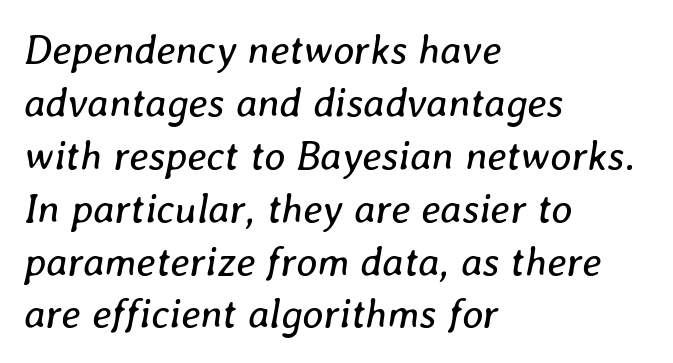
Q: Is the text bold? A: No.
Q: Is the text italic (slanted)? A: Yes, it leans right by about 8 degrees.
Q: Is the text underlined? A: No.
Q: How is the paragraph aligned? A: Left-aligned.
Q: Is the spacing between letters normal or unusually wide? A: Normal.
Q: Is the spacing between lines tight, normal or loose? A: Normal.
Q: Width (condensed, normal, or wide)? A: Normal.
Q: Stroke contrast? A: Low.
Q: x-height? A: Medium.
Q: Monospaced? A: No.
